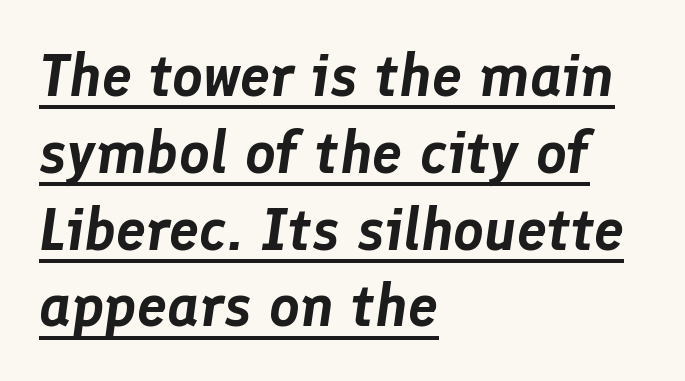
Q: Is the text italic (slanted)? A: Yes, it leans right by about 8 degrees.
Q: Is the text underlined? A: Yes.
Q: How is the paragraph aligned? A: Left-aligned.
Q: Is the spacing between letters normal or unusually wide? A: Normal.
Q: Is the spacing between lines tight, normal or loose? A: Normal.
Q: Width (condensed, normal, or wide)? A: Normal.
Q: Stroke contrast? A: Low.
Q: x-height? A: Medium.
Q: Monospaced? A: No.
